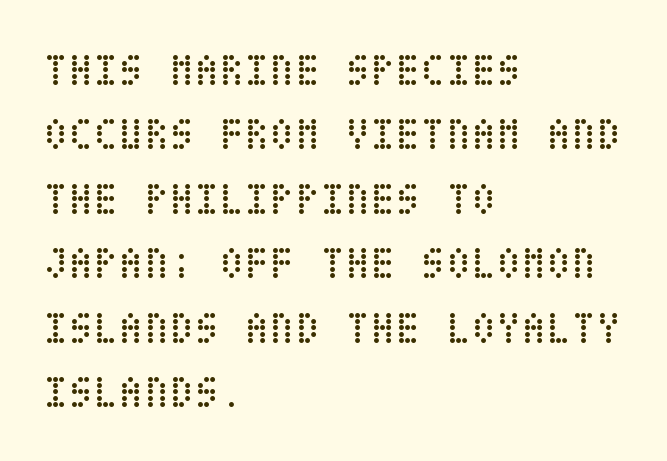
{"italic": "no", "bold": "no", "weight": "regular", "width": "condensed", "stroke_contrast": "low", "x_height": "large", "underline": "no", "align": "left", "line_spacing": "normal", "line_spacing_ratio": 1.4, "letter_spacing": "normal", "letter_spacing_em": 0.0, "glyph_px": 46}
